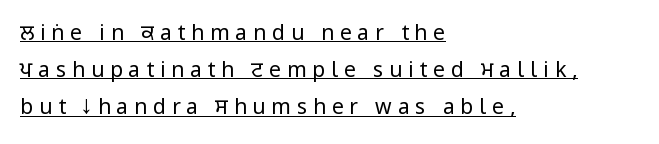
The image shows 21 px text type, upright; set left-aligned, line spacing 1.77x, unusually wide letter spacing (+0.28 em), underlined.
